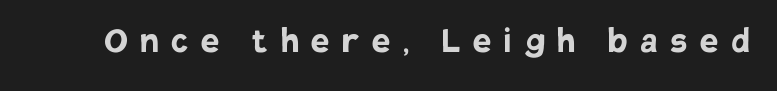
Spacing between characters has been opened up far beyond the box default. The passage shown is typed in a proportional face where columns would drift. The passage shown is not underscored anywhere. A typesetter would label this face a sans. The strokes are fattened all the way to bold.
